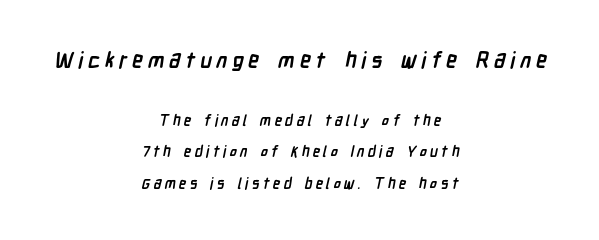
Larger block? The one above; the one below is distinctly smaller. You'd pick this weight for a headline — it's a proper bold. Letters rest on an invisible, unmarked baseline. Vertical spacing — loose. Between one letter and the next there's a generous, obvious gap. Does the copy run flush right? No — it is centered line by line.
